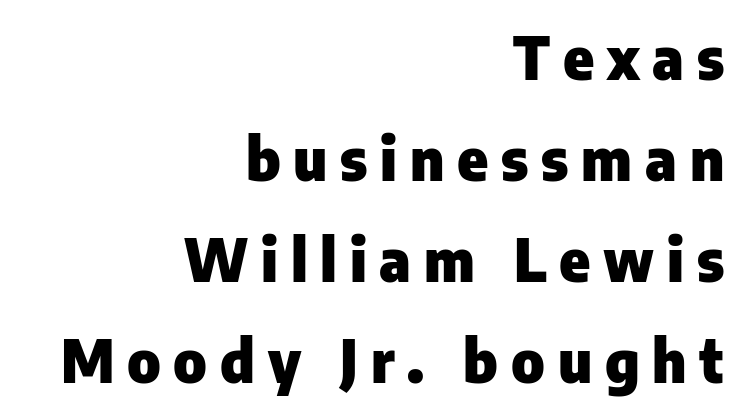
A bare baseline throughout the passage. The rendering uses natural spacing where letterforms have individual widths. Spacing between characters has been opened up far beyond the box default. Regarding serifs, this sample does without them. A student would call this right alignment; a typographer would say flush right, rag left.
